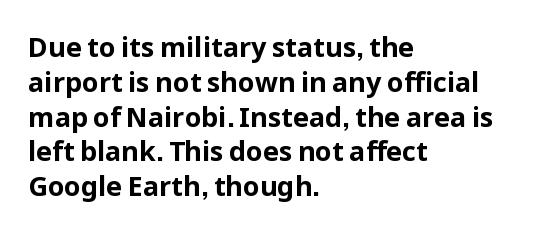
The words here are not underlined. Style check: upright. Typesetter's note: full bold, strokes at maximum text heaviness. Left-aligned paragraph, ragged on the right. One glance says typical: line gaps are just what's usual. Look at the tracking — it's just the regular setting, nothing added.
